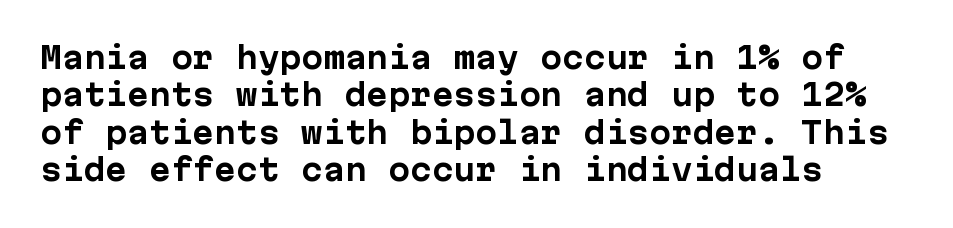
Stroke terminals: plain, sans-serif. The sample has been set heavy, in full bold. The letters stand upright; this is a roman face. Baseline-to-baseline distance is the conventional proportion of letter height. A typesetter would call this monospace, since all characters share one set width. Does the copy run flush right? No — it runs flush left.
